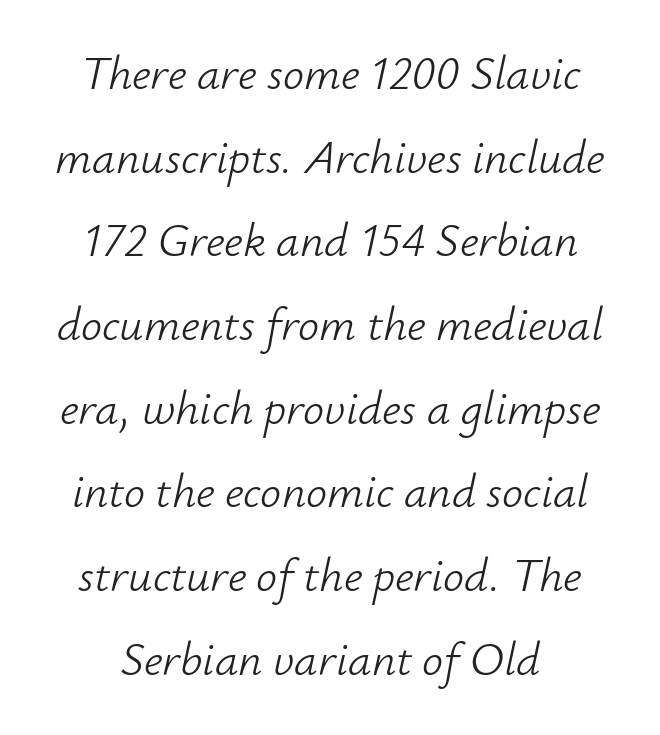
The string is rendered with underlining switched off. Each letter keeps its own natural width here, so spacing adapts to shape. The horizontal fit of the characters is conventional and even. Counters stay open thanks to moderate or lighter strokes.
